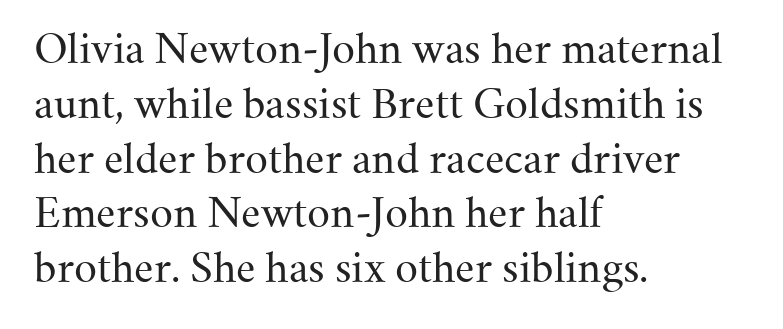
Q: Is the text bold? A: No.
Q: Is the text italic (slanted)? A: No, it is upright.
Q: Is the typeface a serif or a sans-serif typeface? A: Serif.
Q: Is the text underlined? A: No.
Q: How is the paragraph aligned? A: Left-aligned.
Q: Is the spacing between letters normal or unusually wide? A: Normal.
Q: Is the spacing between lines tight, normal or loose? A: Normal.
Q: Width (condensed, normal, or wide)? A: Normal.
Q: Stroke contrast? A: Medium.
Q: x-height? A: Small.
Q: Monospaced? A: No.
